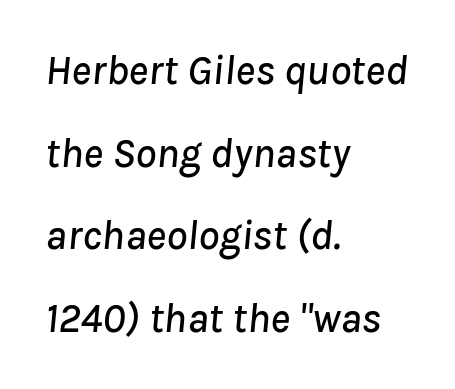
Q: Is the text italic (slanted)? A: Yes, it leans right by about 8 degrees.
Q: Is the text underlined? A: No.
Q: How is the paragraph aligned? A: Left-aligned.
Q: Is the spacing between letters normal or unusually wide? A: Normal.
Q: Is the spacing between lines tight, normal or loose? A: Loose.
Q: Width (condensed, normal, or wide)? A: Normal.
Q: Stroke contrast? A: Low.
Q: x-height? A: Medium.
Q: Monospaced? A: No.
